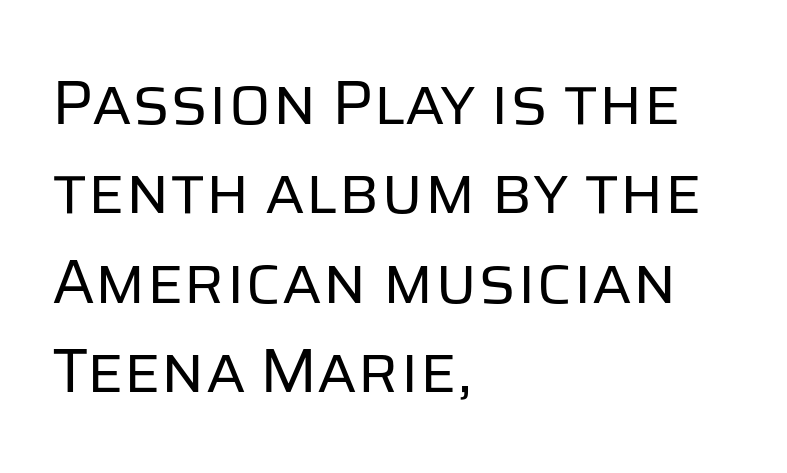
{"serif": "no", "italic": "no", "bold": "no", "weight": "regular", "width": "normal", "stroke_contrast": "low", "x_height": "large", "monospaced": "no", "underline": "no", "align": "left", "line_spacing": "normal", "line_spacing_ratio": 1.42, "letter_spacing": "normal", "letter_spacing_em": 0.0, "glyph_px": 63}
